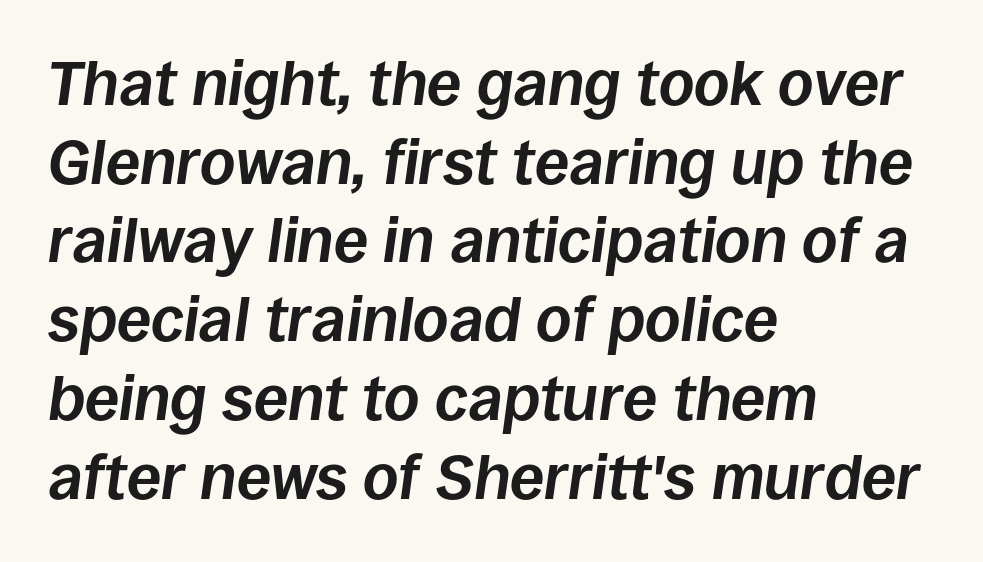
Q: Is the text bold? A: Yes.
Q: Is the text italic (slanted)? A: Yes, it leans right by about 8 degrees.
Q: Is the text underlined? A: No.
Q: How is the paragraph aligned? A: Left-aligned.
Q: Is the spacing between letters normal or unusually wide? A: Normal.
Q: Is the spacing between lines tight, normal or loose? A: Normal.
Q: Width (condensed, normal, or wide)? A: Normal.
Q: Stroke contrast? A: Low.
Q: x-height? A: Large.
Q: Monospaced? A: No.
